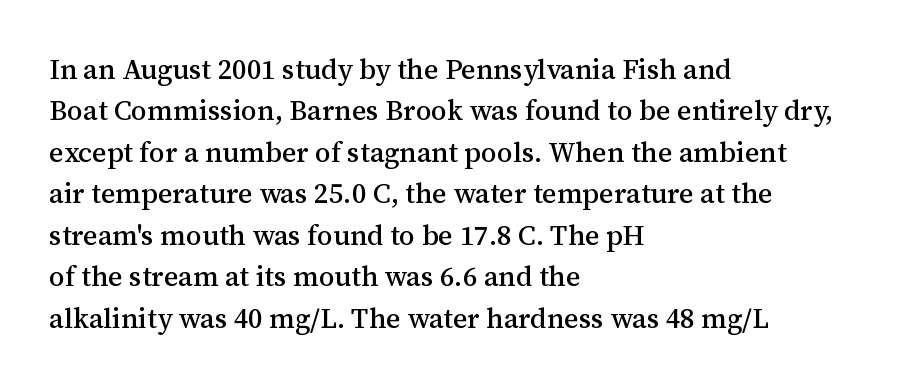
{"serif": "yes", "italic": "no", "width": "normal", "stroke_contrast": "medium", "x_height": "medium", "monospaced": "no", "underline": "no", "align": "left", "line_spacing": "normal", "line_spacing_ratio": 1.48, "letter_spacing": "normal", "letter_spacing_em": 0.0, "glyph_px": 28}
